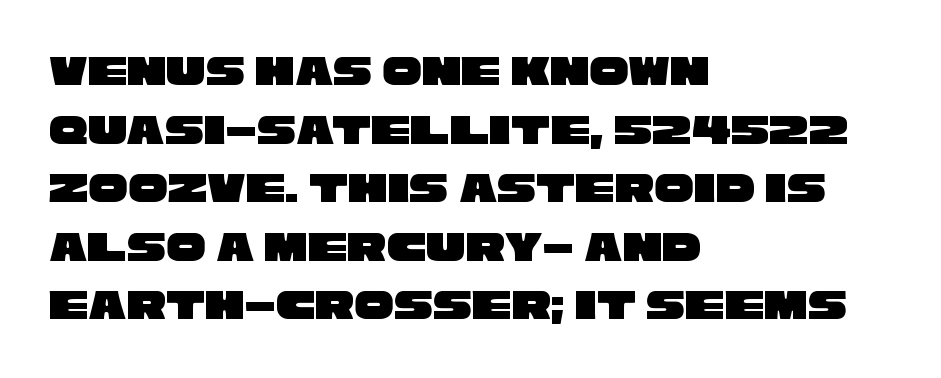
Quick note: interline space is typical. The letterforms sit shoulder to shoulder at normal distance. The face used here is a sans, in the tradition of grotesques and geometrics. Rule under the text: the space is simply empty. Think of a printed novel: that variable character pitch is what you see here.
